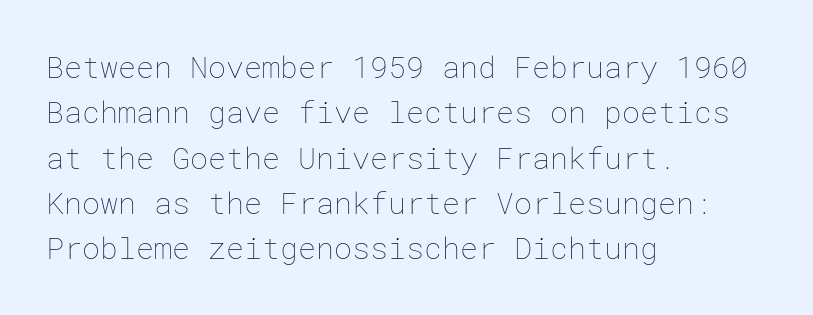
The image shows 30 px thin type, upright; set left-aligned, normal line spacing (1.51x), normal letter spacing, not underlined; low stroke contrast and a medium x-height.
